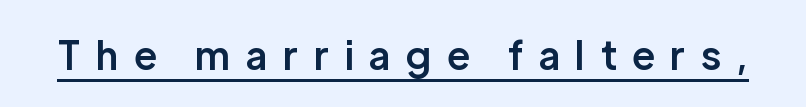
The image shows 39 px semibold sans-serif type, upright; set unusually wide letter spacing (+0.41 em), underlined; low stroke contrast and a medium x-height.
